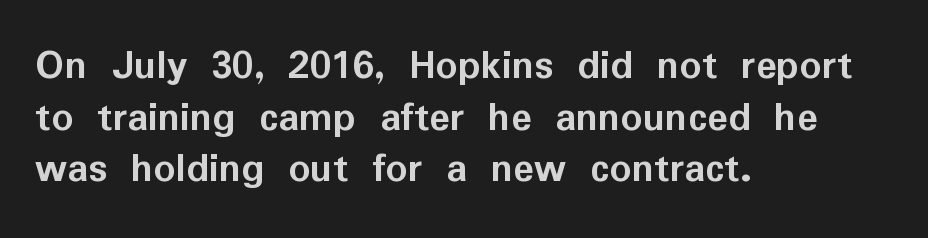
The image shows 43 px semibold sans-serif type, upright; set left-aligned, line spacing 1.2x, normal letter spacing, not underlined; low stroke contrast and a medium x-height.
